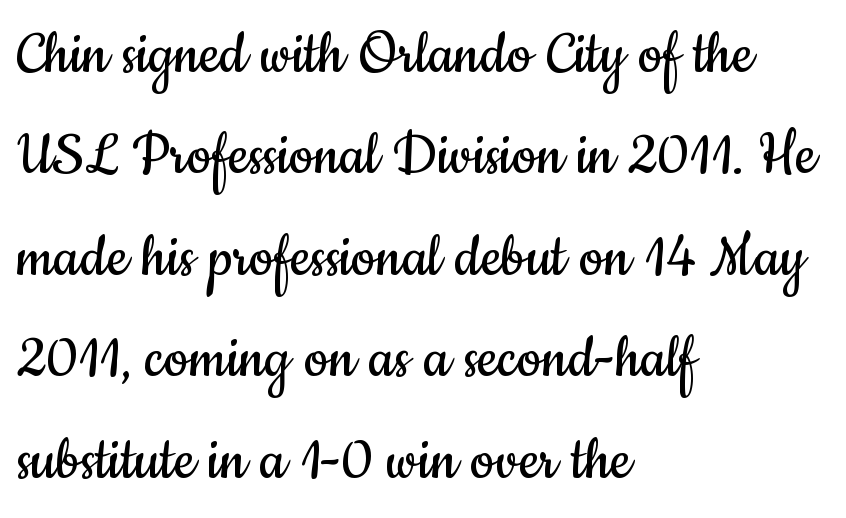
Q: Is the text bold? A: No.
Q: Is the text italic (slanted)? A: Yes.
Q: Is the typeface a serif or a sans-serif typeface? A: Sans-serif.
Q: Is the text underlined? A: No.
Q: How is the paragraph aligned? A: Left-aligned.
Q: Is the spacing between letters normal or unusually wide? A: Normal.
Q: Is the spacing between lines tight, normal or loose? A: Normal.
Q: Width (condensed, normal, or wide)? A: Condensed.
Q: Stroke contrast? A: Low.
Q: x-height? A: Small.
Q: Monospaced? A: No.
